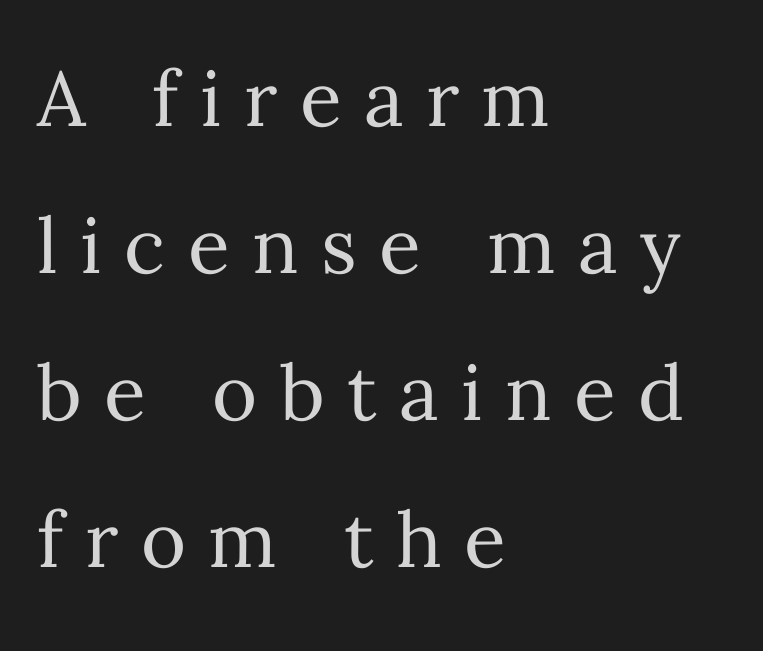
The image shows 77 px regular-weight type, upright; set left-aligned, loose line spacing (1.91x), unusually wide letter spacing (+0.29 em), not underlined; medium stroke contrast and a medium x-height.
